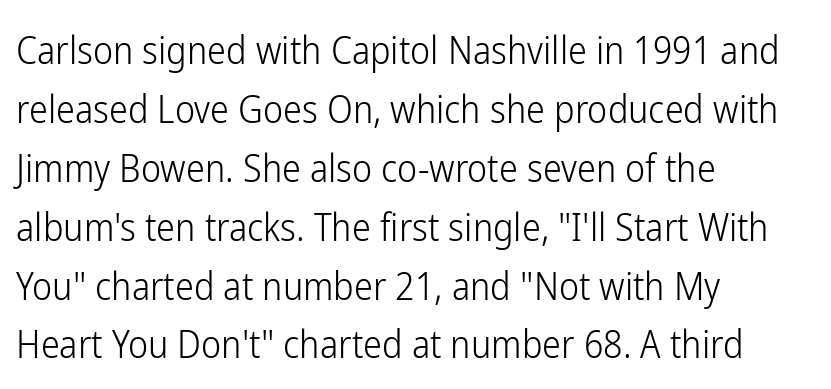
{"serif": "no", "italic": "no", "bold": "no", "weight": "light", "width": "condensed", "stroke_contrast": "low", "x_height": "medium", "monospaced": "no", "underline": "no", "align": "left", "line_spacing": "normal", "line_spacing_ratio": 1.55, "letter_spacing": "normal", "letter_spacing_em": 0.0, "glyph_px": 38}
